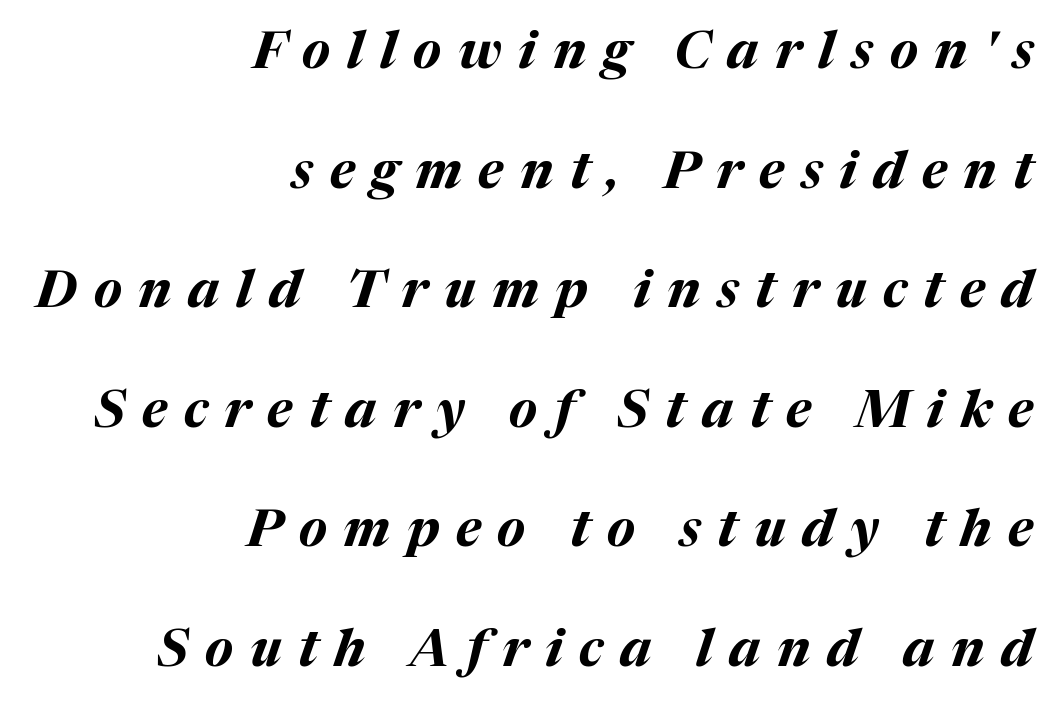
Does the copy run flush right? Yes — the right margin is perfectly even. An italicized treatment has been applied to the whole sample. Is there much room between lines? Yes — plenty of vertical air separates them. Strokes here are thick enough to call this a true bold.
